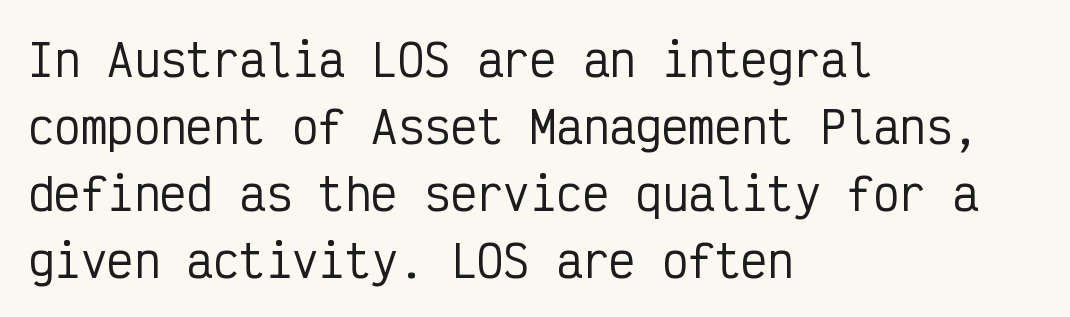
{"serif": "no", "italic": "no", "width": "condensed", "stroke_contrast": "low", "x_height": "medium", "monospaced": "yes", "underline": "no", "align": "left", "line_spacing": "normal", "line_spacing_ratio": 1.52, "letter_spacing": "normal", "letter_spacing_em": 0.0, "glyph_px": 44}
